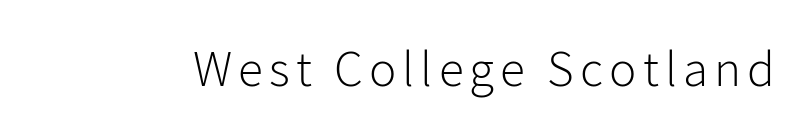
The image shows 51 px light sans-serif type, upright; set not underlined; low stroke contrast and a medium x-height.
